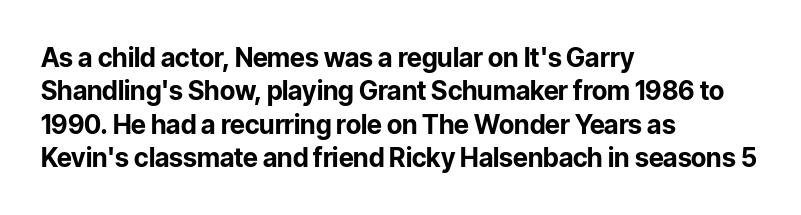
The image shows 26 px bold type, upright; set left-aligned, normal line spacing (1.28x), normal letter spacing, not underlined.
